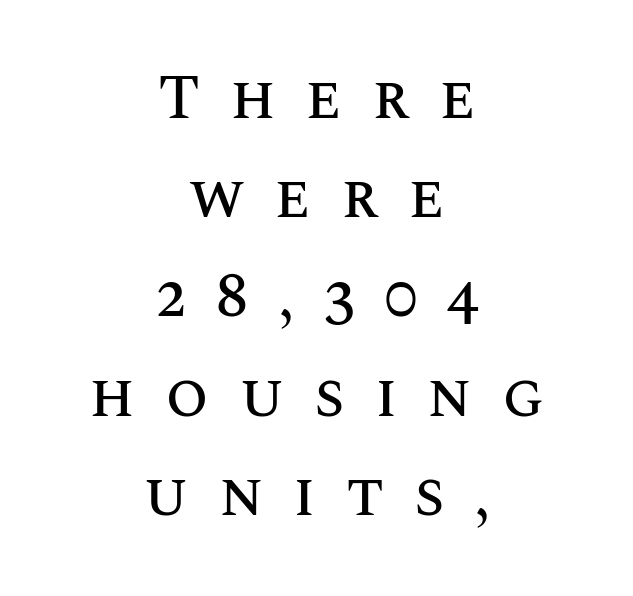
The image shows 62 px text type, upright; set centered, normal line spacing (1.6x), unusually wide letter spacing (+0.48 em), not underlined; medium stroke contrast and a large x-height.
